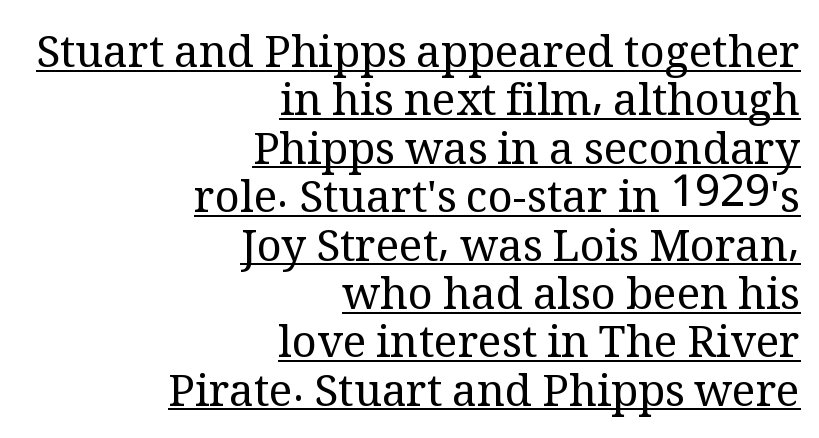
The image shows 44 px regular-weight serif type, upright; set right-aligned, tight line spacing (1.1x), normal letter spacing, underlined; medium stroke contrast and a medium x-height.
